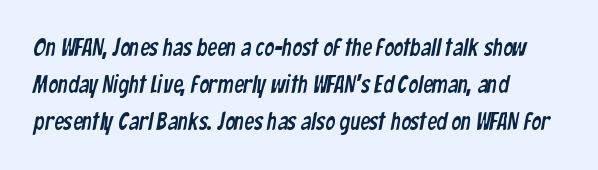
{"underline": "no", "align": "left", "line_spacing": "normal", "line_spacing_ratio": 1.55, "letter_spacing": "normal", "letter_spacing_em": 0.0, "glyph_px": 24}
